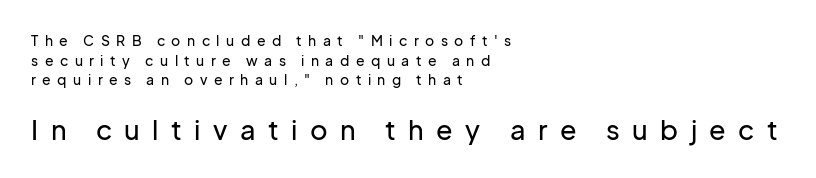
{"italic": "no", "underline": "no", "align": "left", "line_spacing": "normal", "line_spacing_ratio": 1.4, "letter_spacing": "wide", "letter_spacing_em": 0.46, "larger_block": "second", "size_ratio": 1.93, "glyph_px": 27}
